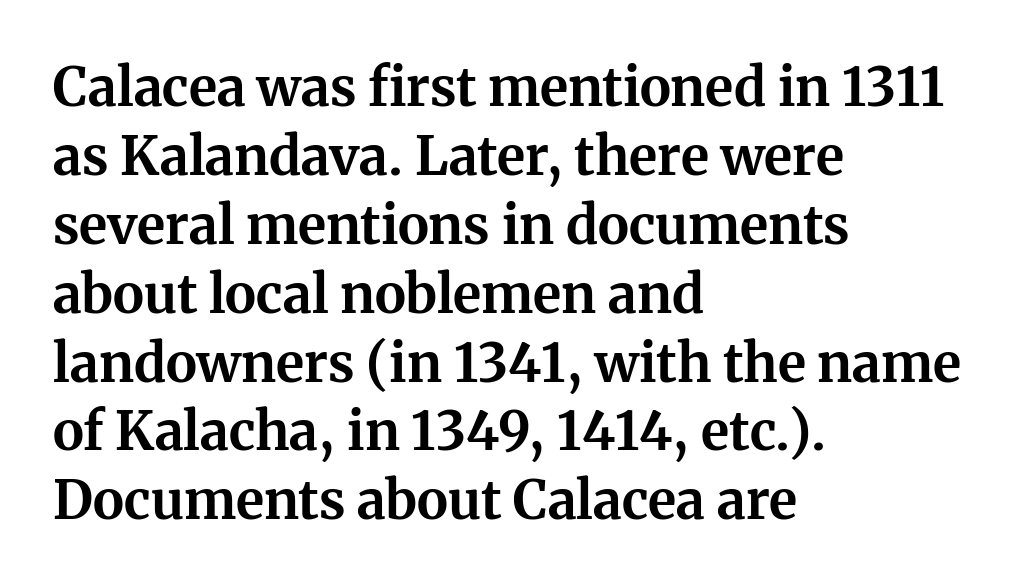
This is serif lettering, the kind often seen in printed books. A typesetter would call this proportional, since set widths differ per character. Emphasis by weight is at full strength: bold. Each line starts at the same left margin while the right side varies. Tracking here is standard; glyphs follow each other at the usual distance. Posture: vertical.
